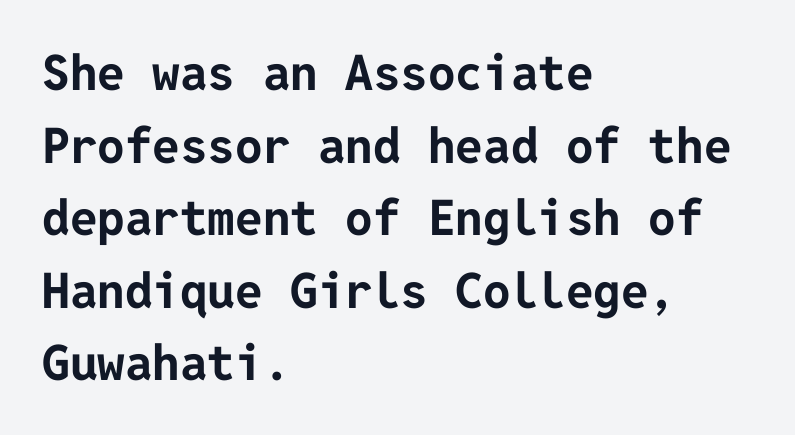
Q: Is the text bold? A: Yes.
Q: Is the text italic (slanted)? A: No, it is upright.
Q: Is the typeface a serif or a sans-serif typeface? A: Sans-serif.
Q: Is the text underlined? A: No.
Q: How is the paragraph aligned? A: Left-aligned.
Q: Is the spacing between letters normal or unusually wide? A: Normal.
Q: Is the spacing between lines tight, normal or loose? A: Normal.
Q: Width (condensed, normal, or wide)? A: Normal.
Q: Stroke contrast? A: Low.
Q: x-height? A: Medium.
